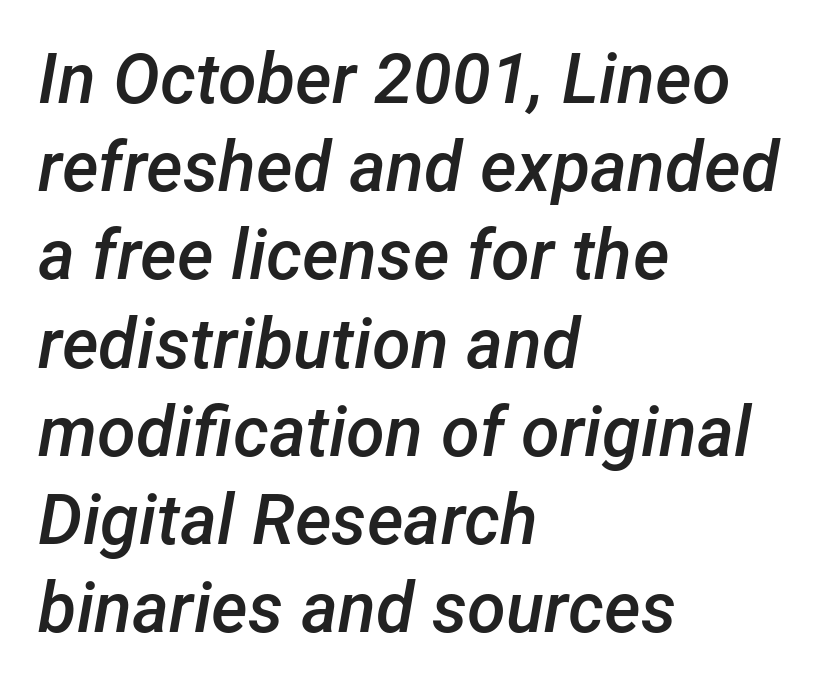
{"italic": "yes", "lean": "right", "slant_degrees": 12, "bold": "semi", "weight": "semibold", "width": "normal", "stroke_contrast": "low", "x_height": "medium", "monospaced": "no", "underline": "no", "align": "left", "line_spacing": "normal", "line_spacing_ratio": 1.26, "letter_spacing": "normal", "letter_spacing_em": 0.0, "glyph_px": 70}
